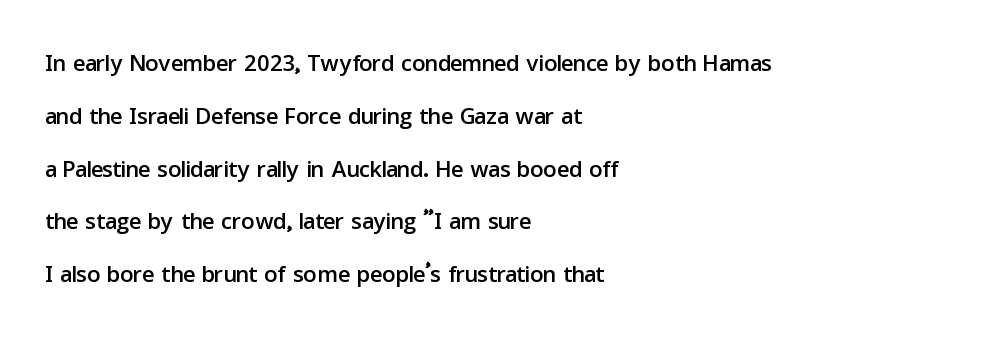
This is roman type, the default non-slanted kind. The letterforms sit shoulder to shoulder at normal distance. In terms of letterform style, serifs are entirely absent. Notice how descenders clear the ascenders below comfortably — that's standard leading. Looks like regular typesetting: each glyph gets only the width it needs.
